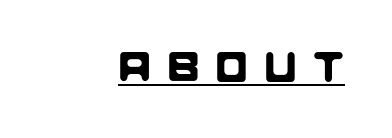
{"serif": "no", "width": "normal", "stroke_contrast": "low", "x_height": "large", "monospaced": "no", "underline": "yes", "letter_spacing": "wide", "letter_spacing_em": 0.43, "glyph_px": 41}
